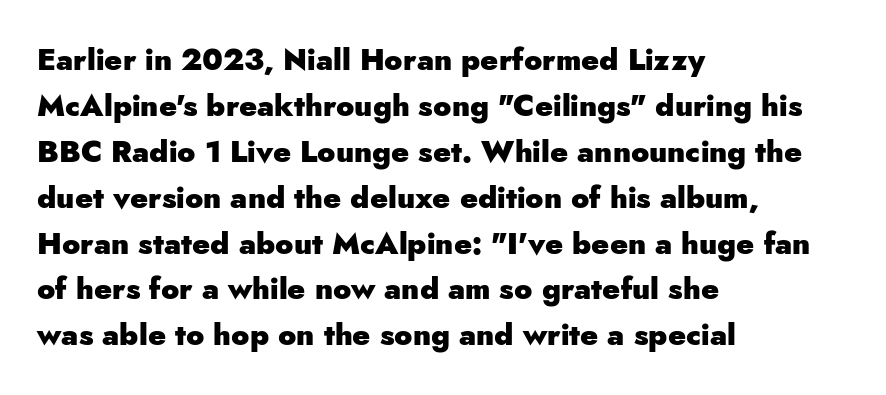
Default kerning and tracking; the words read as compact shapes. Horizontally, the lines are justified to the leading edge only. To sum up the face: it is a sans, with no serifs. This rendering features lettering with no underline. Heavy, bold letterforms.
